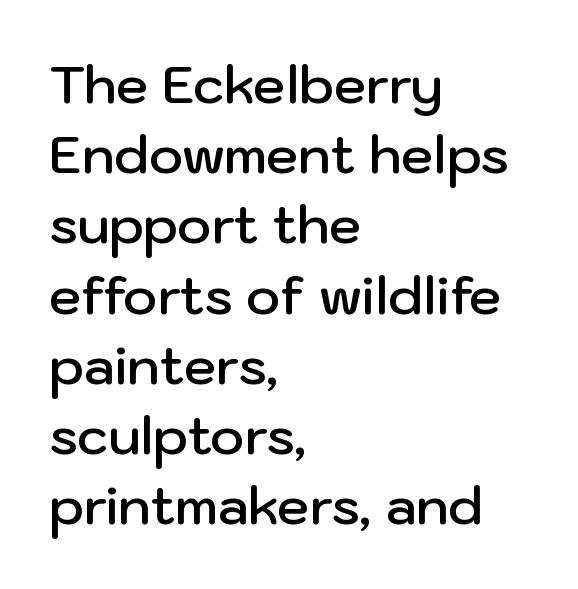
Do the characters align in a grid? No, the font is proportional. The horizontal fit of the characters is conventional and even. These lines are set flush left with a ragged right edge. The typeface chosen for these lines omits serifs. The strokes are fattened partway — semibold, not bold.
